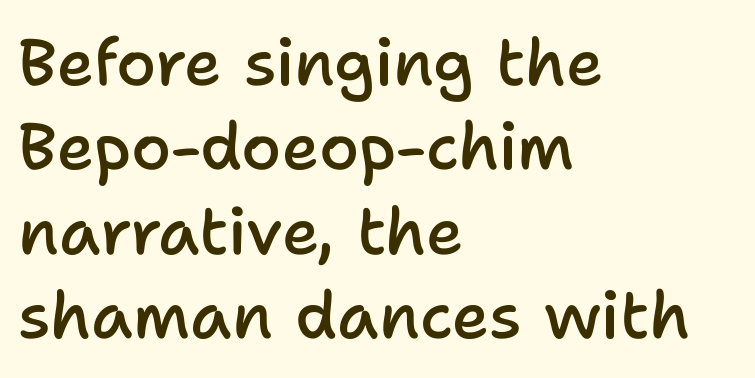
{"serif": "no", "italic": "no", "bold": "semi", "weight": "semibold", "width": "normal", "stroke_contrast": "low", "x_height": "medium", "monospaced": "no", "underline": "no", "align": "left", "line_spacing": "normal", "line_spacing_ratio": 1.3, "letter_spacing": "normal", "letter_spacing_em": 0.0, "glyph_px": 65}
